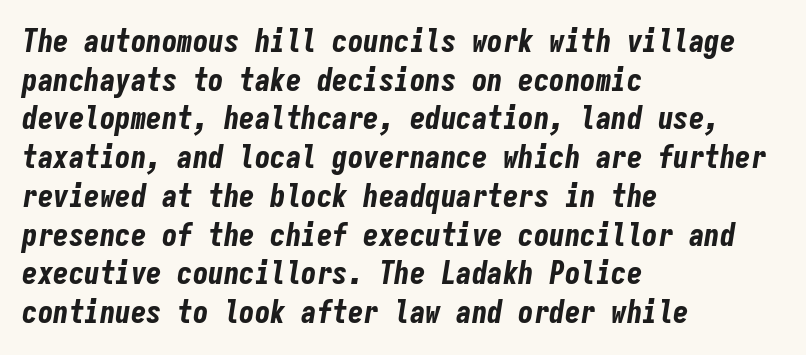
The face used here is monospaced, like something from a code editor. The rendering uses a moderate line-height, typical for paragraphs. Only glyphs here, with clear space below each row. Designer's note — italics engaged. Each word holds together tightly as a unit, with standard inter-letter gaps.
